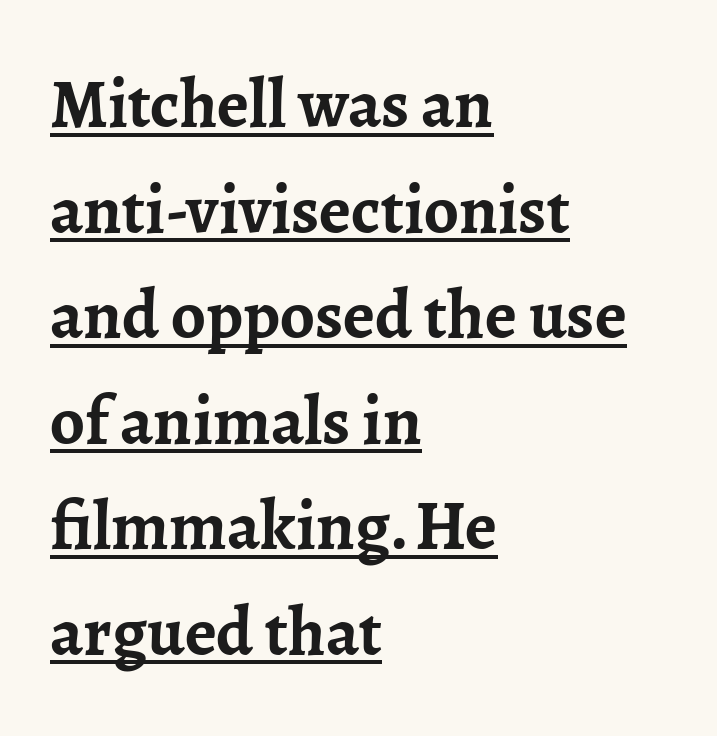
The image shows 69 px semibold serif type, upright; set left-aligned, normal line spacing (1.53x), normal letter spacing, underlined; low stroke contrast and a medium x-height.
